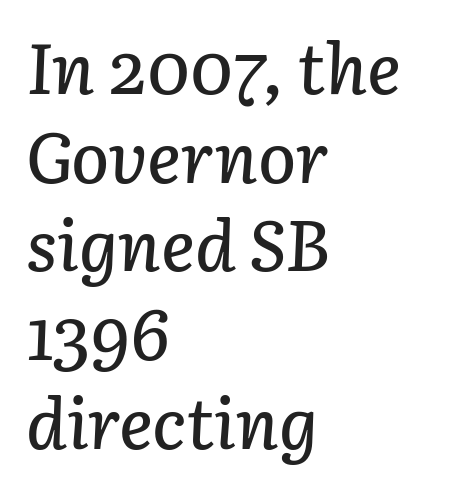
Between one letter and the next there's only the usual sliver of space. Vertical spacing — default. Here the designer chose a conventional face with non-uniform glyph widths. Quick note: underline off. This is oblique type, the kind used for emphasis or titles.
